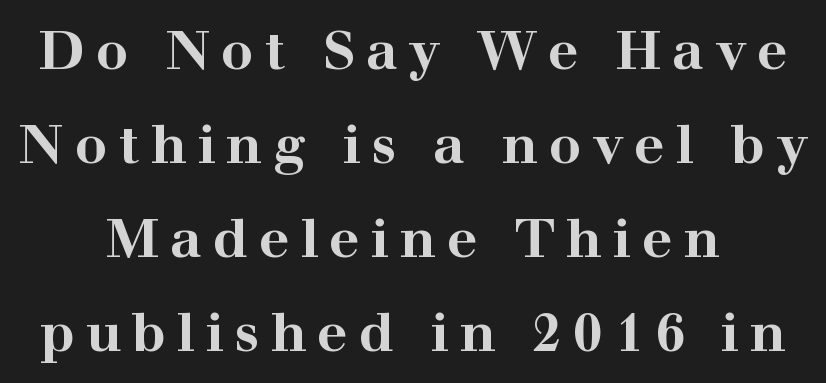
Is the block centered? Yes — each line is placed symmetrically about the middle. The strokes are fattened all the way to bold. The string is rendered with underlining switched off. What kind of face is this? One with serifs. You could not count columns in this text — the font is proportionally spaced. Substantial extra tracking has been applied to these lines.
